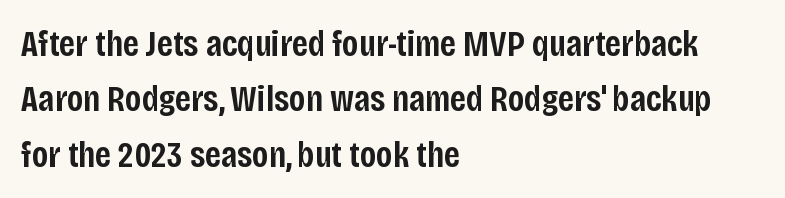
Q: Is the text bold? A: Semi-bold.
Q: Is the text italic (slanted)? A: No, it is upright.
Q: Is the typeface a serif or a sans-serif typeface? A: Sans-serif.
Q: Is the text underlined? A: No.
Q: How is the paragraph aligned? A: Left-aligned.
Q: Is the spacing between letters normal or unusually wide? A: Normal.
Q: Is the spacing between lines tight, normal or loose? A: Normal.
Q: Width (condensed, normal, or wide)? A: Condensed.
Q: Stroke contrast? A: Low.
Q: x-height? A: Large.
Q: Monospaced? A: No.
